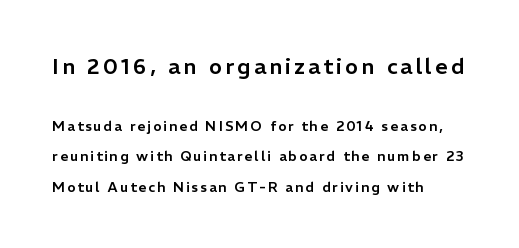
Q: Is the text italic (slanted)? A: No, it is upright.
Q: Is the text underlined? A: No.
Q: How is the paragraph aligned? A: Left-aligned.
Q: Is the spacing between lines tight, normal or loose? A: Loose.
Q: Which block of text is set in a larger size, the first (top) or the second (bottom)? A: The first (top) one.
